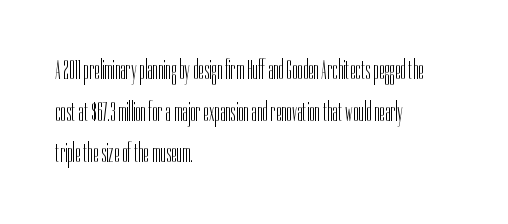
The image shows 28 px light, condensed sans-serif type, upright; set left-aligned, normal line spacing (1.49x), normal letter spacing, not underlined; low stroke contrast and a medium x-height.
